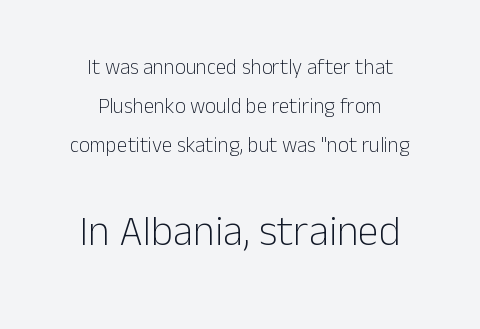
Typographically, this falls in the sans-serif category. No heavy texture on the line: the type isn't bold. The face used here is proportionally spaced, like ordinary book or web type. The lettering stays uniformly vertical, giving the passage a roman look. Descender tails drop into unmarked territory. Of the two passages, the one underneath uses the larger point size.
